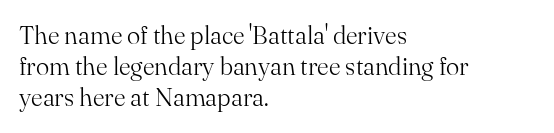
The image shows 25 px text type, upright; set left-aligned, normal line spacing (1.25x), normal letter spacing, not underlined.
